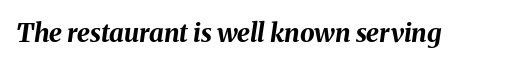
Q: Is the text bold? A: Yes.
Q: Is the text italic (slanted)? A: Yes, it leans right by about 8 degrees.
Q: Is the text underlined? A: No.
Q: Is the spacing between letters normal or unusually wide? A: Normal.
